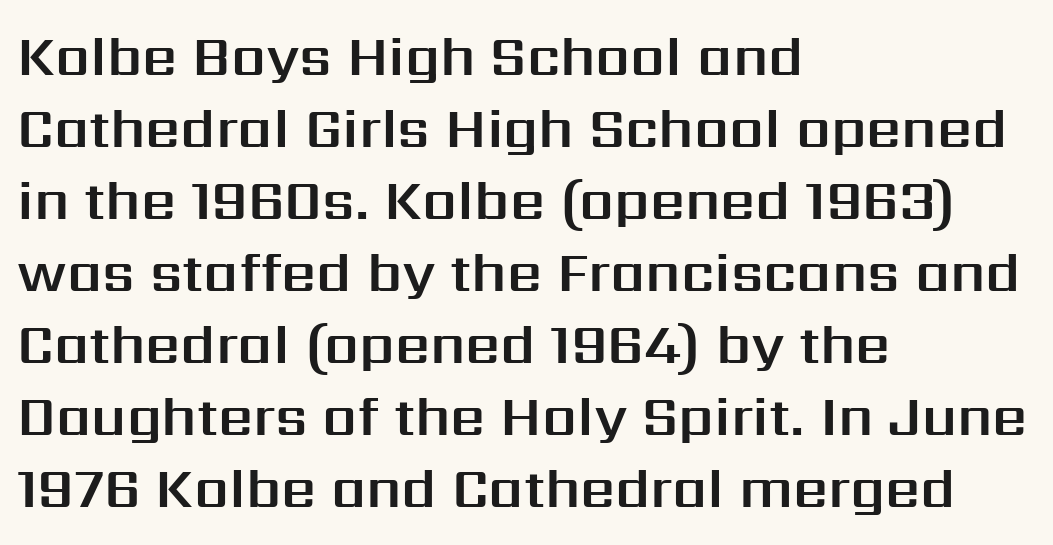
Q: Is the text italic (slanted)? A: No, it is upright.
Q: Is the typeface a serif or a sans-serif typeface? A: Sans-serif.
Q: Is the text underlined? A: No.
Q: How is the paragraph aligned? A: Left-aligned.
Q: Is the spacing between letters normal or unusually wide? A: Normal.
Q: Is the spacing between lines tight, normal or loose? A: Normal.
Q: Width (condensed, normal, or wide)? A: Normal.
Q: Stroke contrast? A: Medium.
Q: x-height? A: Medium.
Q: Monospaced? A: No.
